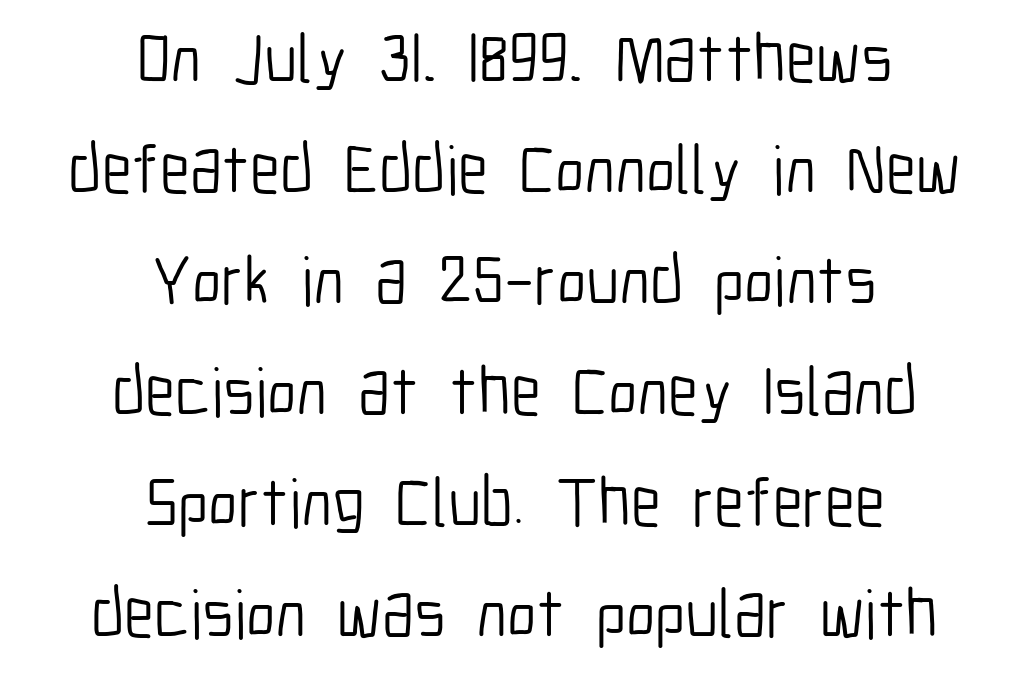
Q: Is the text bold? A: No.
Q: Is the text italic (slanted)? A: No, it is upright.
Q: Is the typeface a serif or a sans-serif typeface? A: Sans-serif.
Q: Is the text underlined? A: No.
Q: How is the paragraph aligned? A: Centered.
Q: Is the spacing between letters normal or unusually wide? A: Normal.
Q: Is the spacing between lines tight, normal or loose? A: Normal.
Q: Width (condensed, normal, or wide)? A: Condensed.
Q: Stroke contrast? A: Low.
Q: x-height? A: Medium.
Q: Monospaced? A: No.
